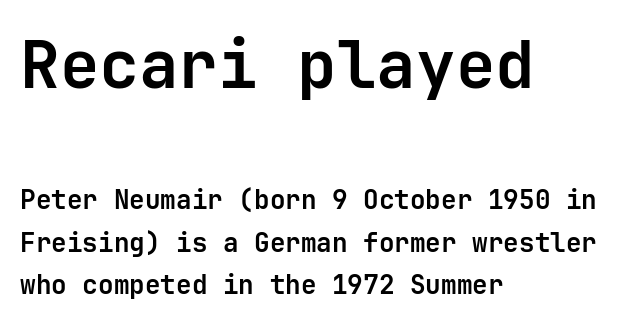
The image shows 66 px bold sans-serif type, upright, monospaced; set left-aligned, normal line spacing (1.65x), normal letter spacing, not underlined; the first (top) block is 2.54x larger; low stroke contrast and a medium x-height.
